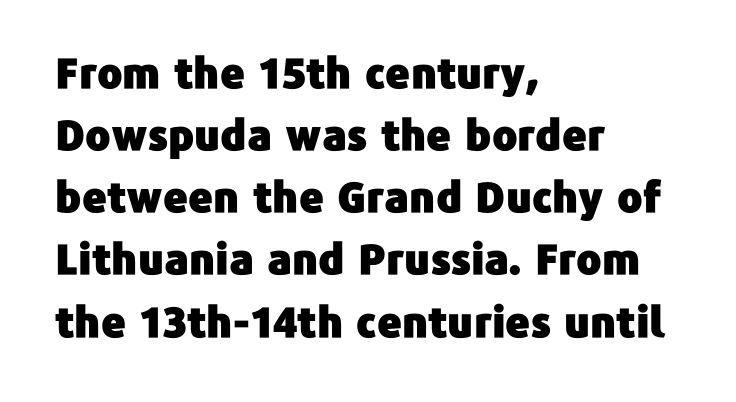
The image shows 42 px sans-serif type, upright; set left-aligned, normal line spacing (1.48x), normal letter spacing, not underlined; low stroke contrast and a medium x-height.
